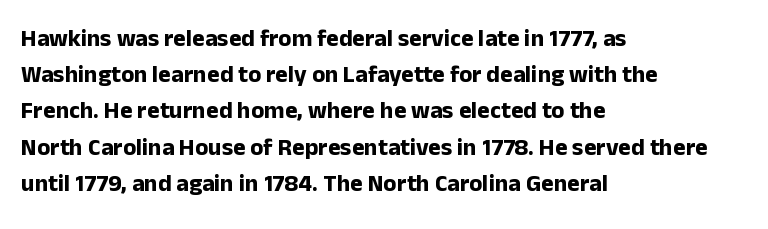
The vertical gap from one line to the next is medium. In terms of posture, this sample is upright. Look at the stroke-to-counter ratio: heavy, a bold. Clear beneath every line of the passage. Casual observation: everything's shoved over to the left. You could call the tracking neutral — neither tight nor loose.
